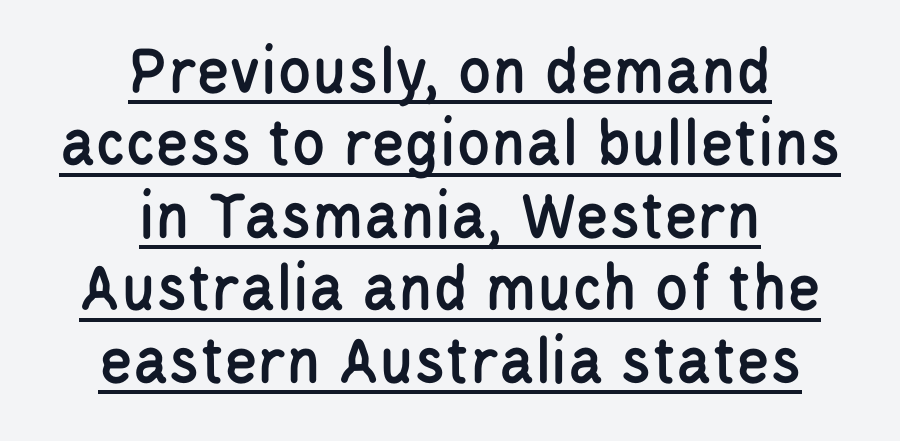
The image shows 69 px condensed sans-serif type, upright; set centered, tight line spacing (1.05x), normal letter spacing, underlined; low stroke contrast and a large x-height.
